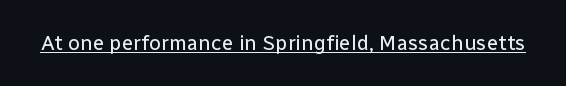
The image shows 21 px text type, upright; set normal letter spacing, underlined.
